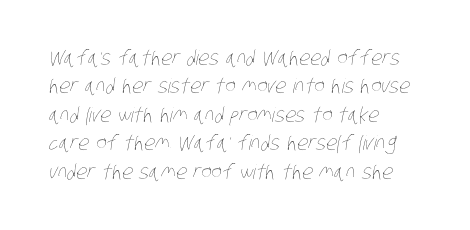
Short and long lines alike share a common starting point at left. Between one letter and the next there's only the usual sliver of space. Compared with typical paragraphs, the rows here are spaced about the same. Decoration check: the copy has no underline. No letter is thick-stroked: the sample isn't bold.
